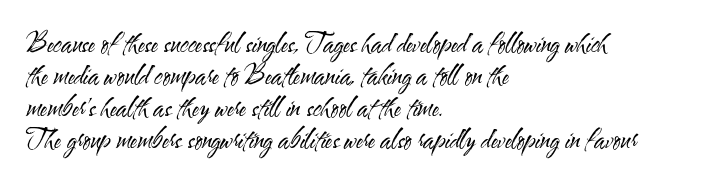
Q: Is the text bold? A: No.
Q: Is the text italic (slanted)? A: Yes.
Q: Is the text underlined? A: No.
Q: How is the paragraph aligned? A: Left-aligned.
Q: Is the spacing between letters normal or unusually wide? A: Normal.
